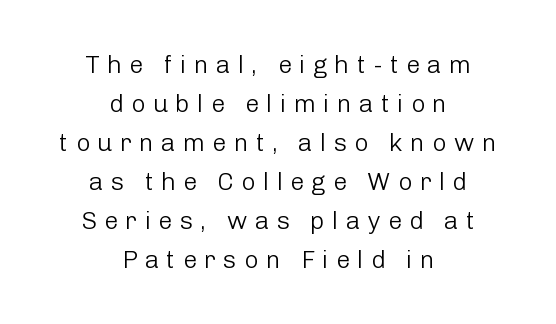
Q: Is the text bold? A: No.
Q: Is the text italic (slanted)? A: No, it is upright.
Q: Is the text underlined? A: No.
Q: How is the paragraph aligned? A: Centered.
Q: Is the spacing between letters normal or unusually wide? A: Unusually wide.
Q: Is the spacing between lines tight, normal or loose? A: Normal.
